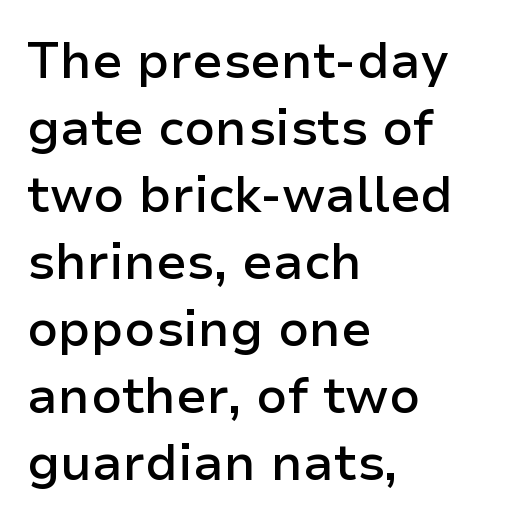
Q: Is the text bold? A: Semi-bold.
Q: Is the text italic (slanted)? A: No, it is upright.
Q: Is the typeface a serif or a sans-serif typeface? A: Sans-serif.
Q: Is the text underlined? A: No.
Q: How is the paragraph aligned? A: Left-aligned.
Q: Is the spacing between letters normal or unusually wide? A: Normal.
Q: Is the spacing between lines tight, normal or loose? A: Normal.
Q: Width (condensed, normal, or wide)? A: Normal.
Q: Stroke contrast? A: Low.
Q: x-height? A: Medium.
Q: Monospaced? A: No.
